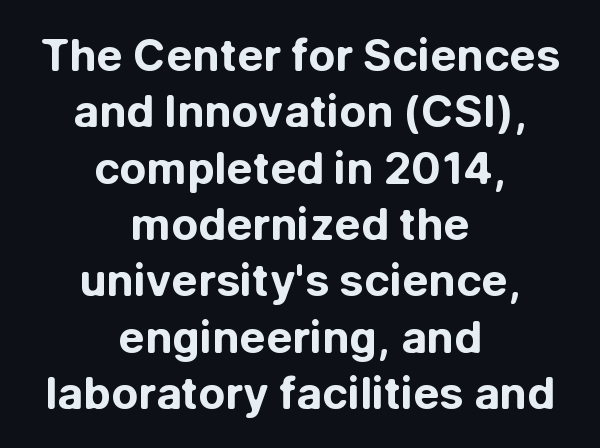
Is the letter spacing exaggerated? No — it looks like the ordinary default. In terms of weight, the rendering is a true, heavy bold. This sample keeps an unexceptional amount of space between lines. The passage shown is typeset with a sans-serif family.
